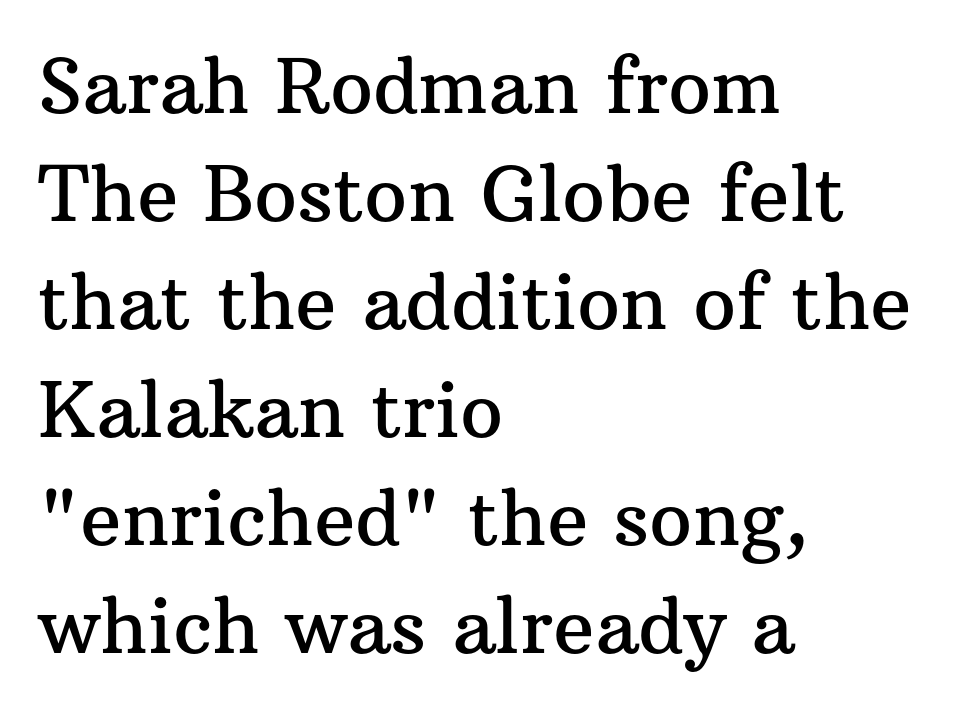
Q: Is the text italic (slanted)? A: No, it is upright.
Q: Is the typeface a serif or a sans-serif typeface? A: Serif.
Q: Is the text underlined? A: No.
Q: How is the paragraph aligned? A: Left-aligned.
Q: Is the spacing between letters normal or unusually wide? A: Normal.
Q: Is the spacing between lines tight, normal or loose? A: Normal.
Q: Width (condensed, normal, or wide)? A: Normal.
Q: Stroke contrast? A: Medium.
Q: x-height? A: Medium.
Q: Monospaced? A: No.
